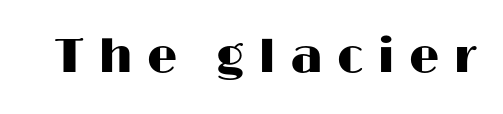
{"serif": "no", "italic": "no", "width": "wide", "stroke_contrast": "high", "x_height": "medium", "monospaced": "no", "underline": "no", "letter_spacing": "wide", "letter_spacing_em": 0.29, "glyph_px": 48}
